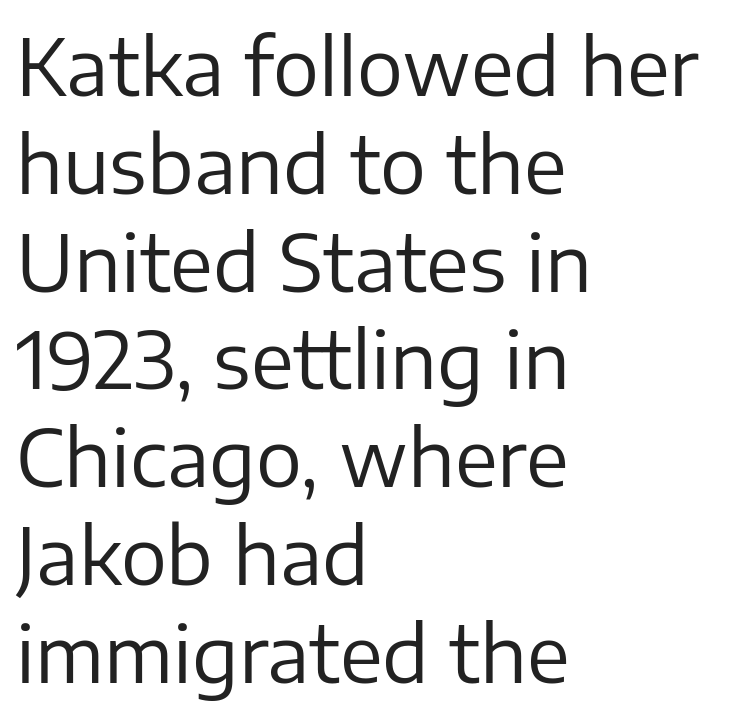
The space between consecutive lines is moderate. Quick note: not italic, upright. The font sits on the lighter half of the weight spectrum, regular included. Spacing verdict: proportional, widths tailored to each character. The glyphs in this specimen are sans serif.
